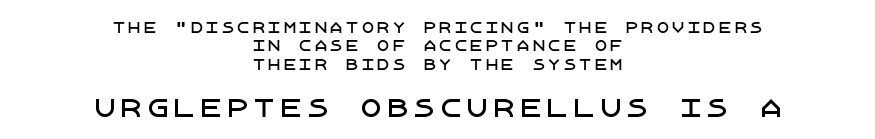
Q: Is the text italic (slanted)? A: No, it is upright.
Q: Is the text underlined? A: No.
Q: How is the paragraph aligned? A: Centered.
Q: Is the spacing between lines tight, normal or loose? A: Normal.
Q: Which block of text is set in a larger size, the first (top) or the second (bottom)? A: The second (bottom) one.
